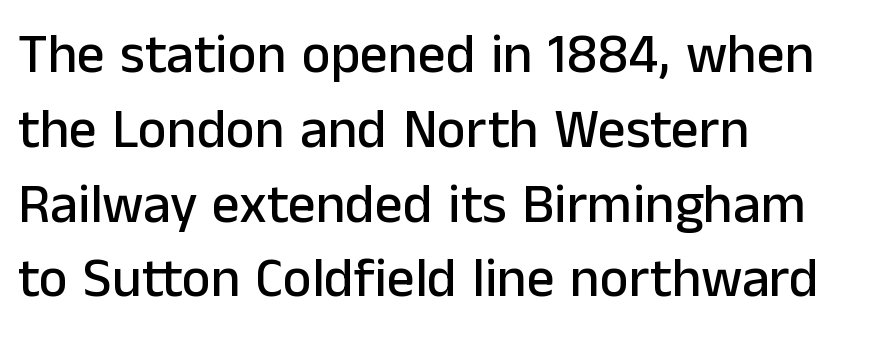
{"serif": "no", "italic": "no", "width": "normal", "stroke_contrast": "low", "x_height": "medium", "monospaced": "no", "underline": "no", "align": "left", "line_spacing": "normal", "line_spacing_ratio": 1.36, "letter_spacing": "normal", "letter_spacing_em": 0.0, "glyph_px": 55}
